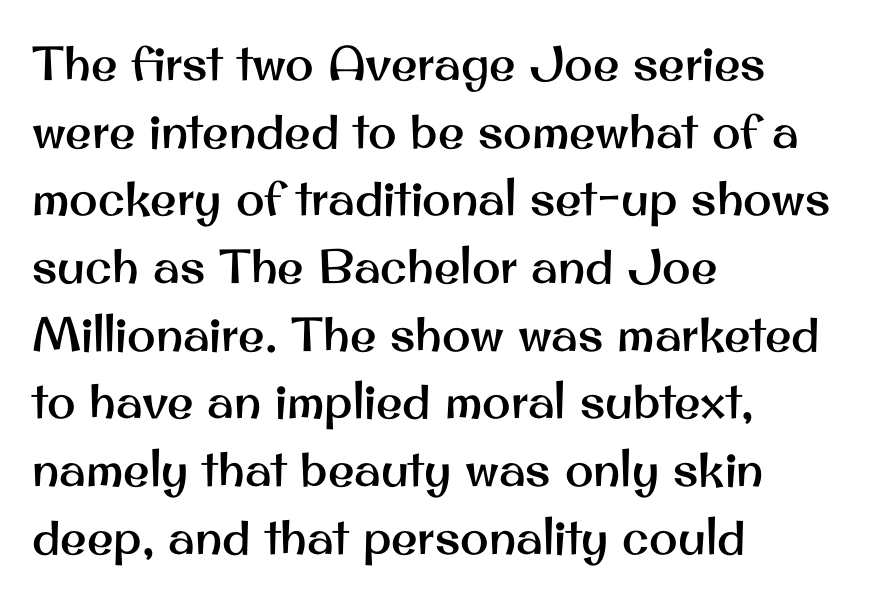
Q: Is the text italic (slanted)? A: No, it is upright.
Q: Is the typeface a serif or a sans-serif typeface? A: Sans-serif.
Q: Is the text underlined? A: No.
Q: How is the paragraph aligned? A: Left-aligned.
Q: Is the spacing between letters normal or unusually wide? A: Normal.
Q: Is the spacing between lines tight, normal or loose? A: Normal.
Q: Width (condensed, normal, or wide)? A: Normal.
Q: Stroke contrast? A: Medium.
Q: x-height? A: Small.
Q: Monospaced? A: No.
